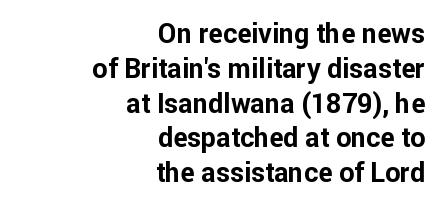
{"italic": "no", "bold": "yes", "underline": "no", "align": "right", "line_spacing": "normal", "line_spacing_ratio": 1.29, "letter_spacing": "normal", "letter_spacing_em": 0.0, "glyph_px": 27}
